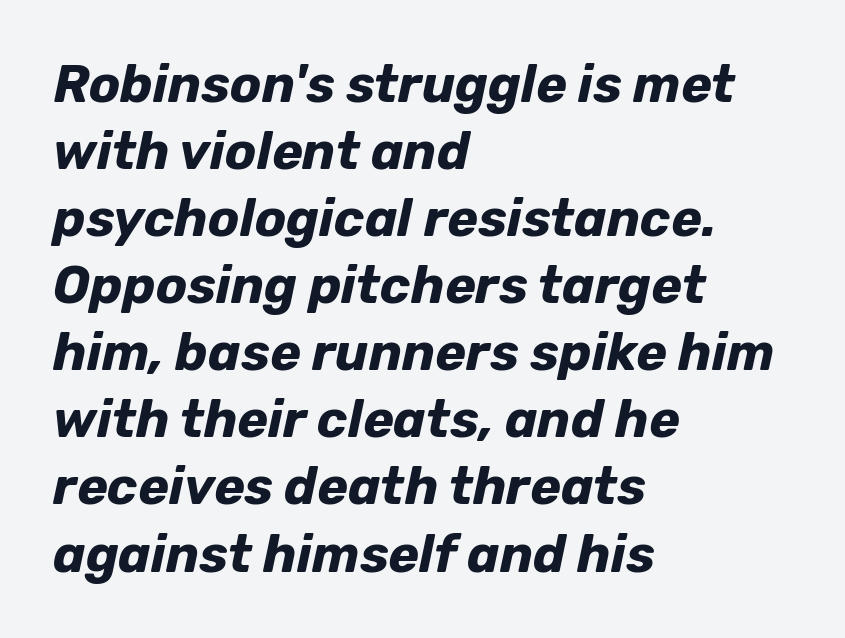
Bare-footed words on every line. The face used here is rendered with its standard letterfit. This sample uses an oblique cut, with every glyph tilted off the vertical. Notice how thick the strokes are: this is what a full bold looks like. Reading down the column, the eye jumps a familiar distance to each next line.
